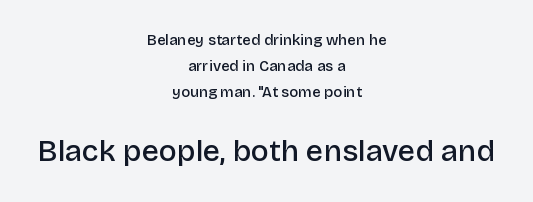
The image shows 30 px semibold sans-serif type, upright; set centered, line spacing 1.74x, normal letter spacing, not underlined; the second (bottom) block is 2.0x larger; low stroke contrast and a large x-height.
